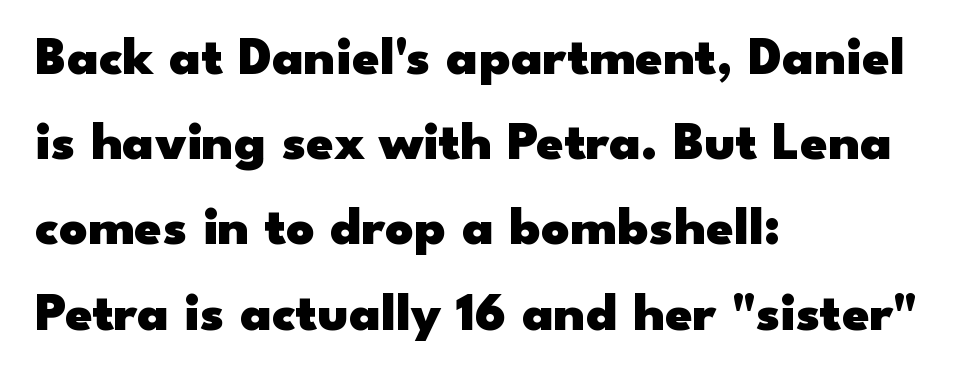
{"serif": "no", "italic": "no", "bold": "yes", "weight": "heavy", "width": "wide", "stroke_contrast": "low", "x_height": "small", "monospaced": "no", "underline": "no", "align": "left", "line_spacing": "normal", "line_spacing_ratio": 1.55, "letter_spacing": "normal", "letter_spacing_em": 0.0, "glyph_px": 55}
